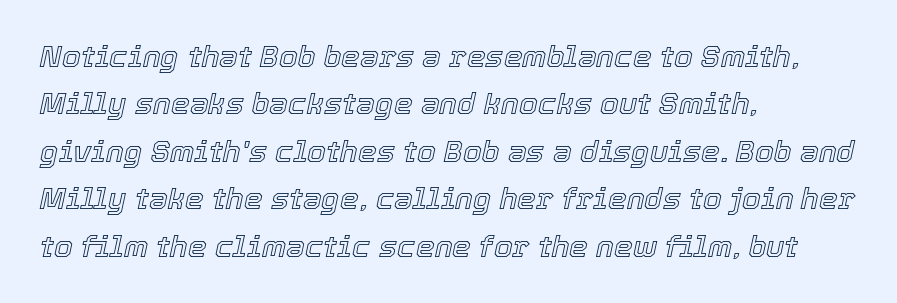
The image shows 30 px text type, italic (leaning right); set left-aligned, normal line spacing (1.58x), normal letter spacing, not underlined; a medium x-height.
